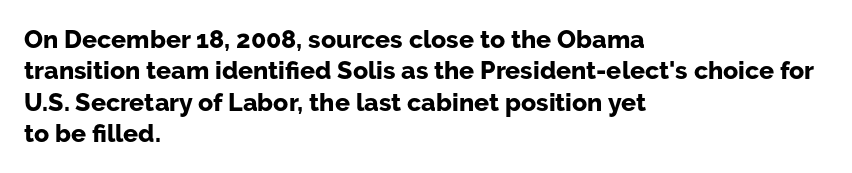
{"italic": "no", "bold": "yes", "underline": "no", "align": "left", "line_spacing": "normal", "line_spacing_ratio": 1.26, "letter_spacing": "normal", "letter_spacing_em": 0.0, "glyph_px": 25}
